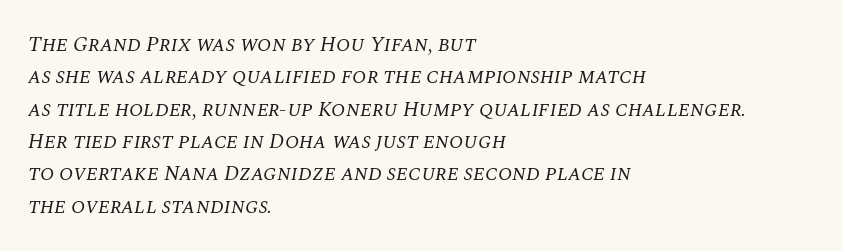
{"italic": "yes", "lean": "right", "slant_degrees": 10, "bold": "no", "underline": "no", "align": "left", "line_spacing": "normal", "line_spacing_ratio": 1.54, "letter_spacing": "normal", "letter_spacing_em": 0.0, "glyph_px": 21}
